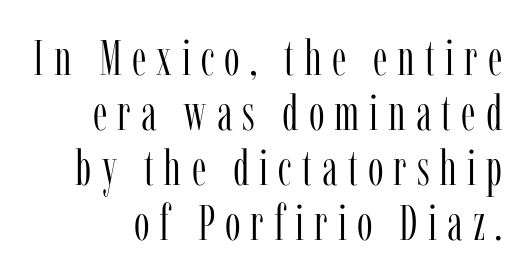
A roman cut, with each character standing at attention. The string is rendered with underlining switched off. Character widths vary here, with narrow letters taking less room than wide ones. You can tell from the footed stems that serif type was used.
